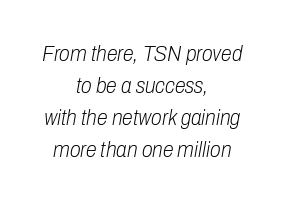
The image shows 22 px text type, italic (leaning right); set centered, normal line spacing (1.45x), normal letter spacing, not underlined.
